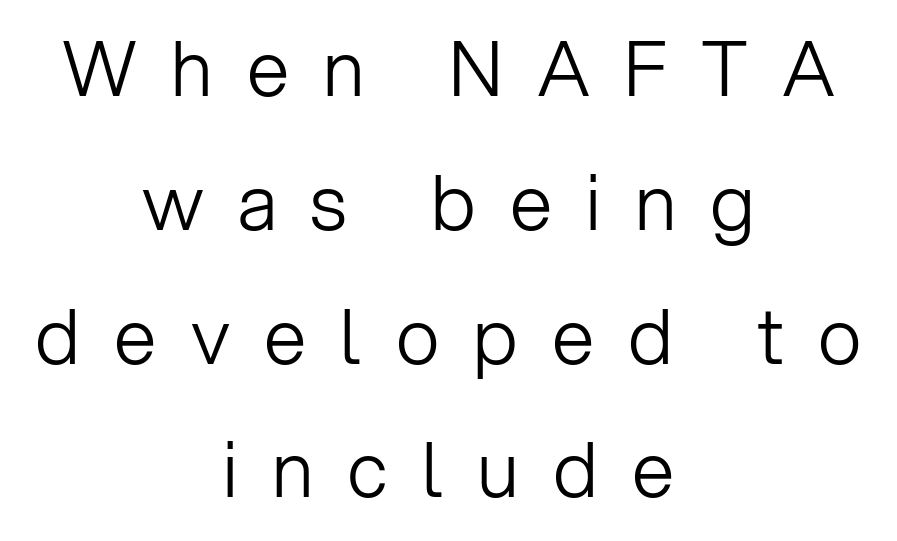
Q: Is the text bold? A: No.
Q: Is the text italic (slanted)? A: No, it is upright.
Q: Is the typeface a serif or a sans-serif typeface? A: Sans-serif.
Q: Is the text underlined? A: No.
Q: How is the paragraph aligned? A: Centered.
Q: Is the spacing between letters normal or unusually wide? A: Unusually wide.
Q: Width (condensed, normal, or wide)? A: Normal.
Q: Stroke contrast? A: Low.
Q: x-height? A: Medium.
Q: Monospaced? A: No.
